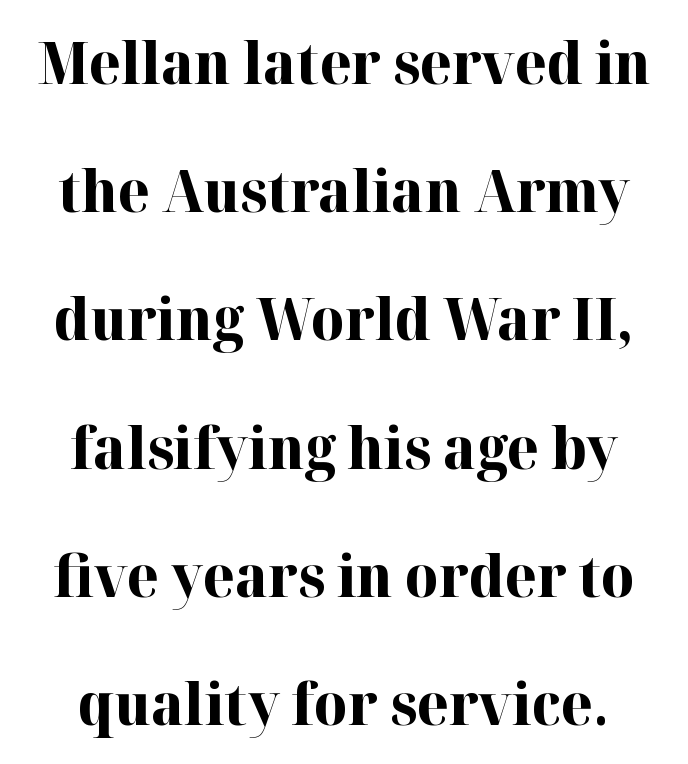
The image shows 58 px bold serif type, upright; set loose line spacing (2.21x), normal letter spacing, not underlined; high stroke contrast and a medium x-height.
